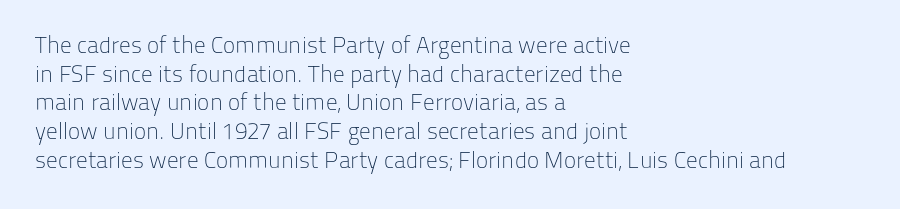
Q: Is the text bold? A: No.
Q: Is the text italic (slanted)? A: No, it is upright.
Q: Is the text underlined? A: No.
Q: How is the paragraph aligned? A: Left-aligned.
Q: Is the spacing between letters normal or unusually wide? A: Normal.
Q: Is the spacing between lines tight, normal or loose? A: Normal.
